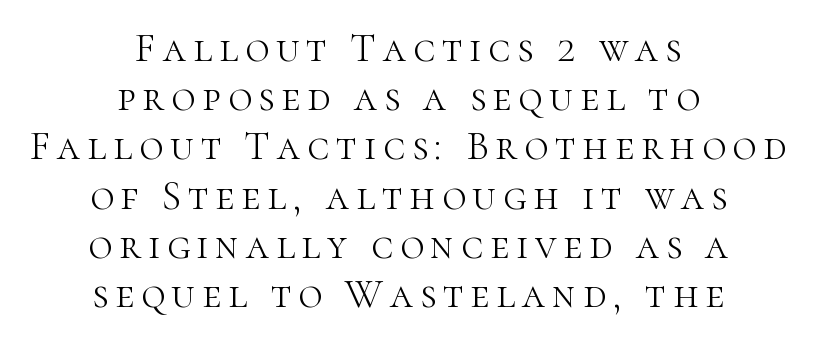
No word sits above an underline. Type style note: has serifs. The font sits on the lighter half of the weight spectrum, regular included. This sample uses an upright cut, with every glyph sitting square on the baseline. The rendering uses natural spacing where letterforms have individual widths.
